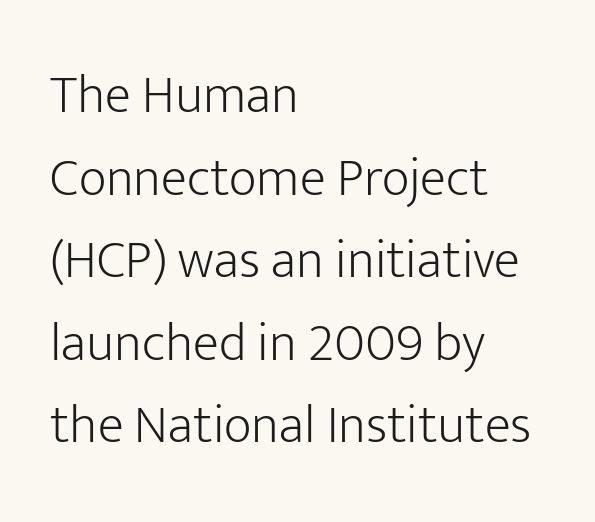
Q: Is the text bold? A: No.
Q: Is the text italic (slanted)? A: No, it is upright.
Q: Is the typeface a serif or a sans-serif typeface? A: Sans-serif.
Q: Is the text underlined? A: No.
Q: How is the paragraph aligned? A: Left-aligned.
Q: Is the spacing between letters normal or unusually wide? A: Normal.
Q: Is the spacing between lines tight, normal or loose? A: Normal.
Q: Width (condensed, normal, or wide)? A: Normal.
Q: Stroke contrast? A: Low.
Q: x-height? A: Medium.
Q: Monospaced? A: No.
